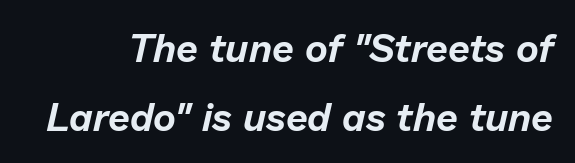
{"italic": "yes", "lean": "right", "slant_degrees": 13, "width": "normal", "stroke_contrast": "low", "x_height": "medium", "monospaced": "no", "underline": "no", "line_spacing_ratio": 1.77, "letter_spacing": "normal", "letter_spacing_em": 0.0, "glyph_px": 39}
